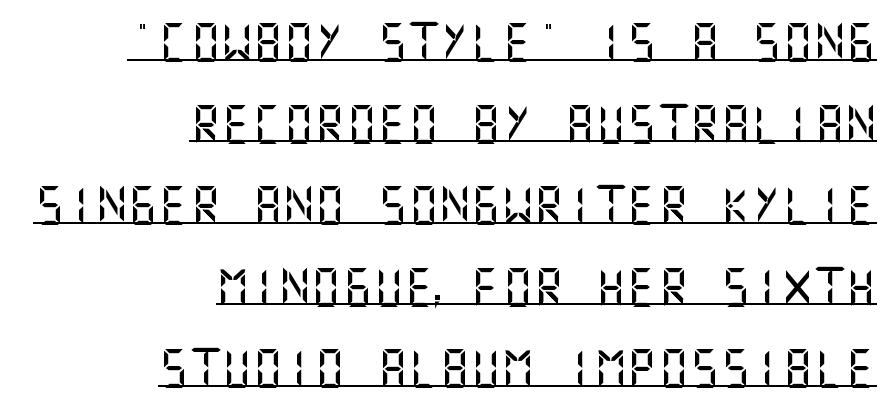
This block would shrink considerably if given ordinary leading; it's expanded now. The gaps between neighbouring characters are ordinary and unremarkable. The typeface chosen for these lines omits serifs. Every row of glyphs terminates at an identical x-position on the right. The rendering uses the underline text-decoration.
